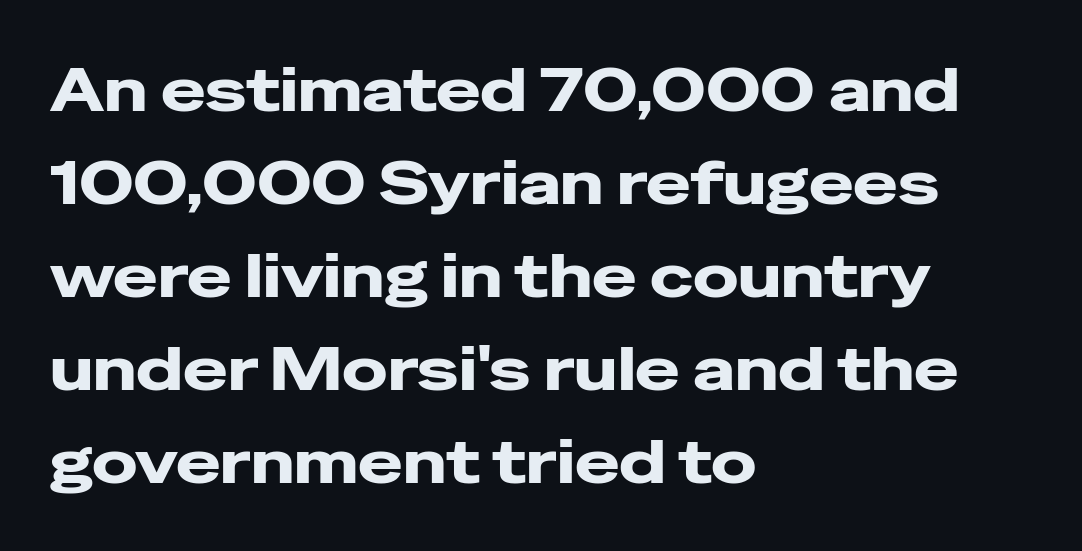
Where is the straight margin? On the left. Nope, no serifs anywhere on these letters. These lines keep a tight, regular rhythm from letter to letter. Has an underline been added? It has not.
